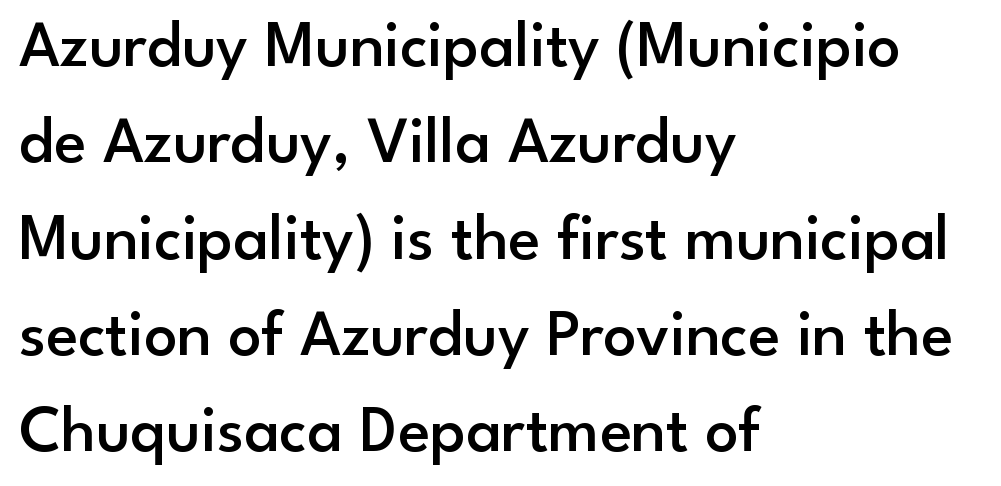
A semibold gives these letters moderate extra thickness, short of bold. Nothing sits at the stroke ends, so this counts as sans-serif. Posture: straight, roman, zero tilt. Regular leading. This sample uses plain, unmodified letter spacing. Does the copy run flush right? No — it runs flush left.
